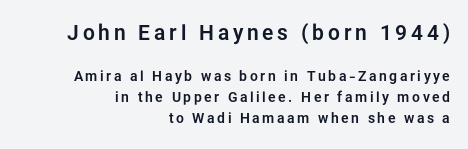
The image shows 21 px text type, upright; set right-aligned, normal line spacing (1.49x), not underlined; the first (top) block is 1.5x larger.
